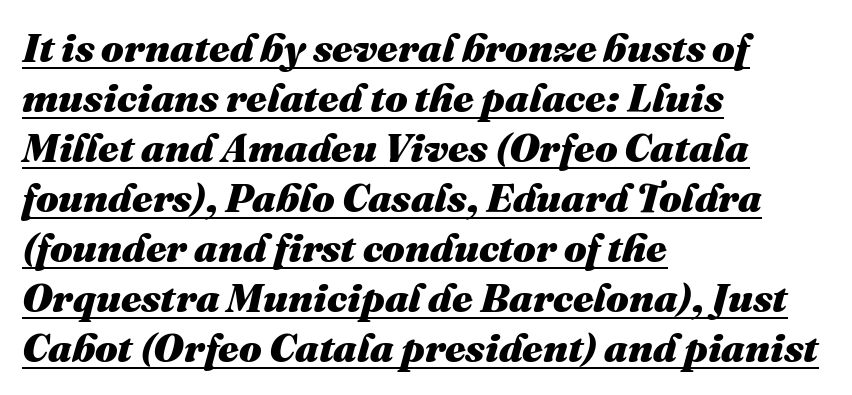
{"italic": "yes", "lean": "right", "slant_degrees": 16, "bold": "yes", "weight": "heavy", "width": "normal", "stroke_contrast": "medium", "x_height": "medium", "monospaced": "no", "underline": "yes", "align": "left", "line_spacing": "normal", "line_spacing_ratio": 1.25, "letter_spacing": "normal", "letter_spacing_em": 0.0, "glyph_px": 40}
